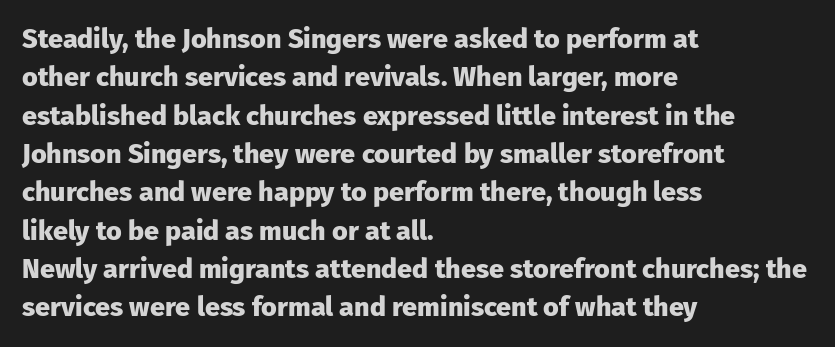
Q: Is the text bold? A: Yes.
Q: Is the text italic (slanted)? A: No, it is upright.
Q: Is the text underlined? A: No.
Q: How is the paragraph aligned? A: Left-aligned.
Q: Is the spacing between letters normal or unusually wide? A: Normal.
Q: Is the spacing between lines tight, normal or loose? A: Normal.
